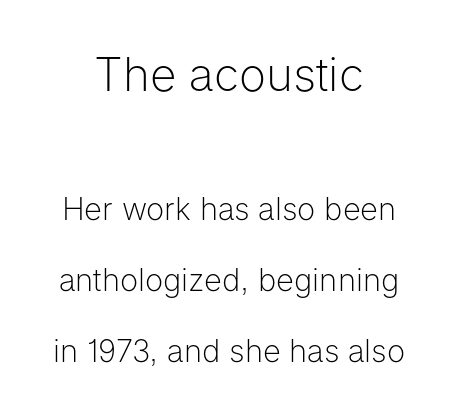
{"serif": "no", "italic": "no", "bold": "no", "weight": "light", "width": "normal", "stroke_contrast": "low", "x_height": "medium", "monospaced": "no", "underline": "no", "align": "center", "line_spacing": "loose", "line_spacing_ratio": 2.3, "letter_spacing": "normal", "letter_spacing_em": 0.0, "larger_block": "first", "size_ratio": 1.48, "glyph_px": 46}
